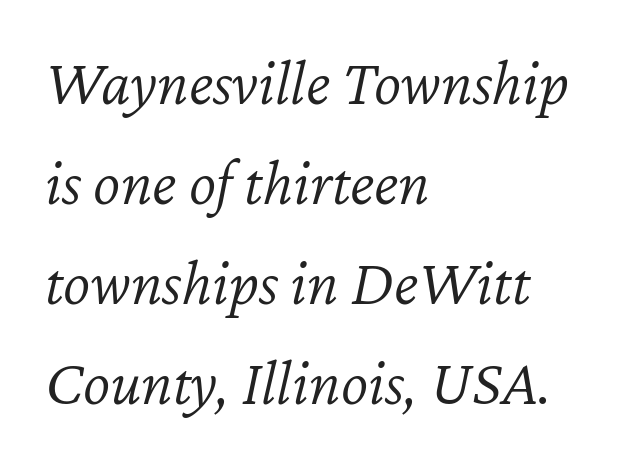
The image shows 65 px light type, italic (leaning right); set left-aligned, normal line spacing (1.54x), normal letter spacing, not underlined; low stroke contrast and a medium x-height.
